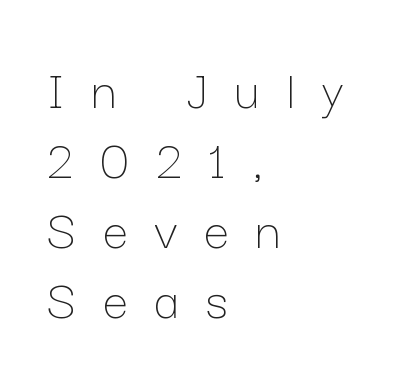
The lettering stays uniformly vertical, giving the passage a roman look. Clear beneath every line of the passage. What stands out about the letter spacing? Its width — letters are far apart. The weight tops out at a normal text grade. Here the designer chose a conventional face with non-uniform glyph widths. The setting favours the left margin, as ordinary paragraphs usually do.
